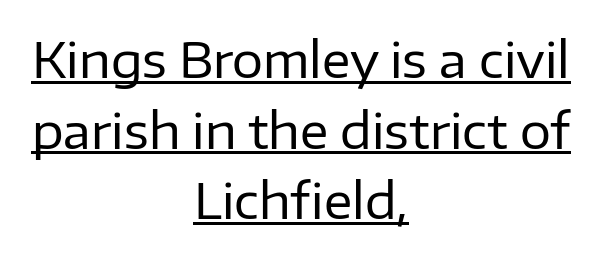
{"serif": "no", "italic": "no", "bold": "no", "weight": "regular", "width": "normal", "stroke_contrast": "low", "x_height": "medium", "monospaced": "no", "underline": "yes", "align": "center", "line_spacing": "normal", "line_spacing_ratio": 1.44, "letter_spacing": "normal", "letter_spacing_em": 0.0, "glyph_px": 49}
